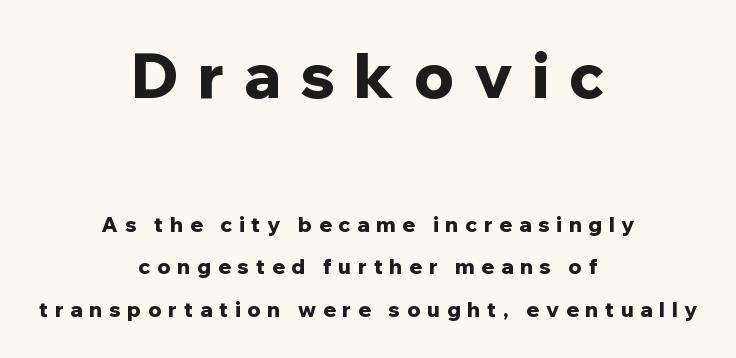
The image shows 62 px bold sans-serif type, upright; set centered, loose line spacing (2.02x), unusually wide letter spacing (+0.32 em), not underlined; the first (top) block is 2.95x larger; low stroke contrast and a medium x-height.
